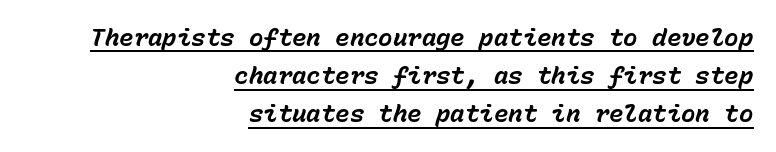
The image shows 24 px bold type, italic (leaning right); set right-aligned, normal line spacing (1.59x), normal letter spacing, underlined.
